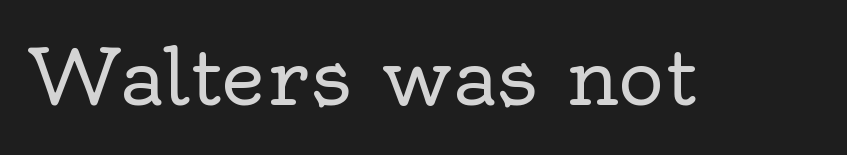
This rendering employs a face with finishing strokes, i.e., a serif. The glyphs are unaccompanied by any horizontal stroke below them. Nothing unusual about the tracking: characters are spaced as the font intends. Style check: upright. The letters advance in unequal steps, a hallmark of proportional type. Is the stroke heavy? The answer is a plain regular-or-lighter.
